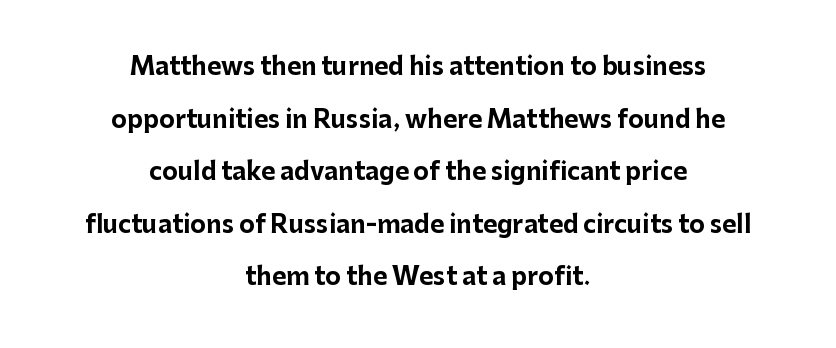
Rule under the text: the space is simply empty. Characters remain perfectly vertical along every line. The gaps between neighbouring characters are ordinary and unremarkable. Horizontal alignment here is central, giving a formal, balanced look.
